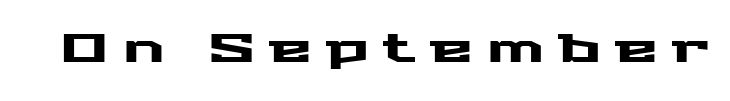
The image shows 39 px wide sans-serif type, upright; set unusually wide letter spacing (+0.36 em), not underlined; medium stroke contrast and a medium x-height.
